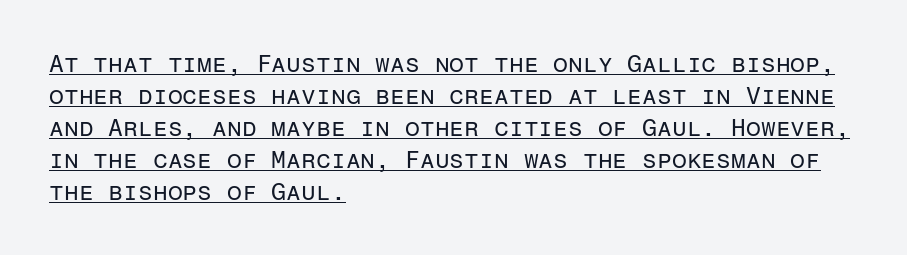
Q: Is the text bold? A: No.
Q: Is the text italic (slanted)? A: No, it is upright.
Q: Is the text underlined? A: Yes.
Q: How is the paragraph aligned? A: Left-aligned.
Q: Is the spacing between letters normal or unusually wide? A: Normal.
Q: Is the spacing between lines tight, normal or loose? A: Normal.
